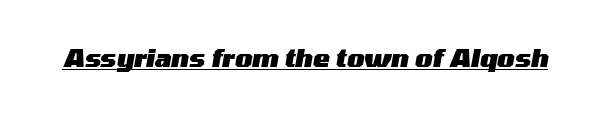
The image shows 25 px bold type, italic (leaning right); set normal letter spacing, underlined.
